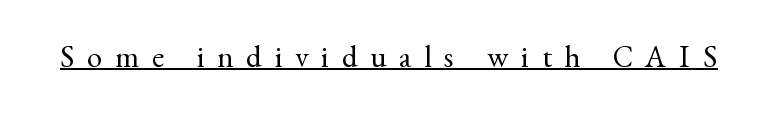
Q: Is the text bold? A: No.
Q: Is the text italic (slanted)? A: No, it is upright.
Q: Is the typeface a serif or a sans-serif typeface? A: Serif.
Q: Is the text underlined? A: Yes.
Q: Is the spacing between letters normal or unusually wide? A: Unusually wide.
Q: Width (condensed, normal, or wide)? A: Normal.
Q: Stroke contrast? A: Medium.
Q: x-height? A: Small.
Q: Monospaced? A: No.
